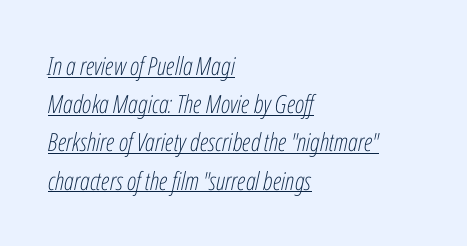
{"italic": "yes", "lean": "right", "slant_degrees": 12, "bold": "no", "underline": "yes", "align": "left", "line_spacing": "normal", "line_spacing_ratio": 1.53, "letter_spacing": "normal", "letter_spacing_em": 0.0, "glyph_px": 25}
